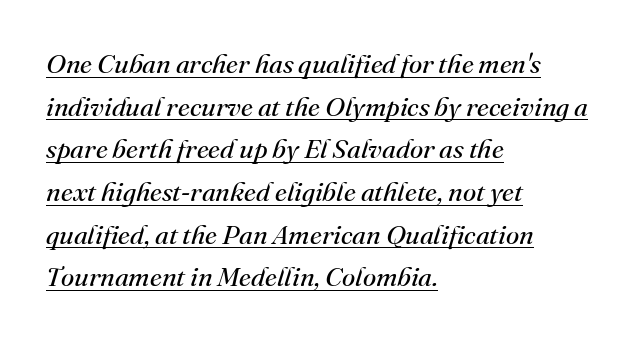
The image shows 27 px text type, italic (leaning right); set left-aligned, normal line spacing (1.58x), normal letter spacing, underlined.
